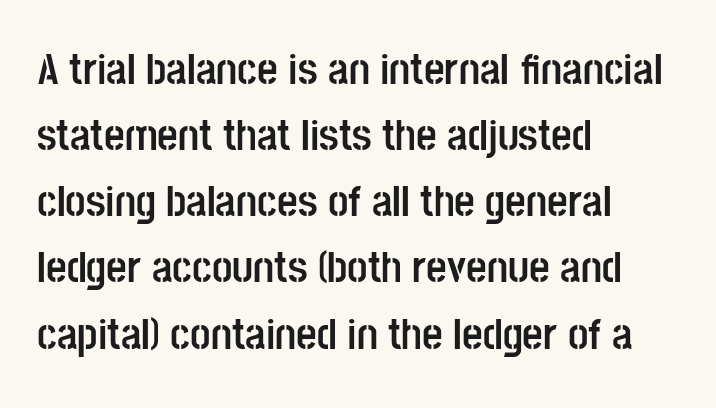
The lettering holds an erect, upright posture throughout. Grotesque or geometric, the face here clearly has no serifs. The words here are not underlined. The characters look thick and weighty, a clear bold.
